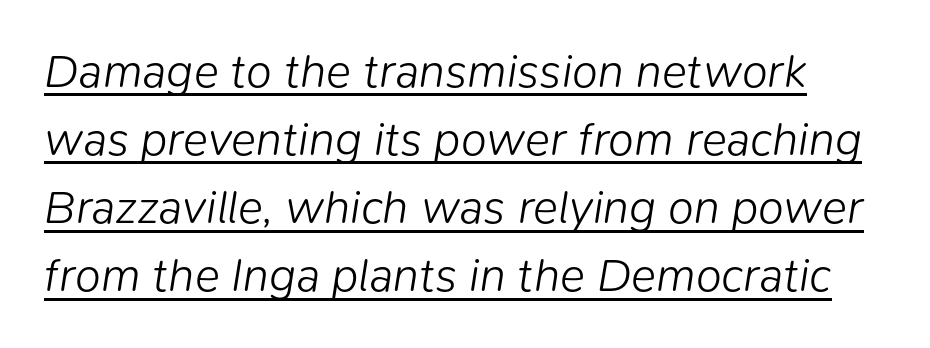
{"italic": "yes", "lean": "right", "slant_degrees": 9, "bold": "no", "weight": "light", "width": "normal", "stroke_contrast": "low", "x_height": "medium", "monospaced": "no", "underline": "yes", "line_spacing": "normal", "line_spacing_ratio": 1.45, "letter_spacing": "normal", "letter_spacing_em": 0.0, "glyph_px": 47}
